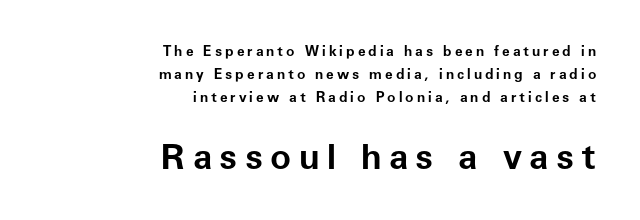
The image shows 35 px bold sans-serif type, upright; set right-aligned, normal line spacing (1.64x), unusually wide letter spacing (+0.21 em), not underlined; the second (bottom) block is 2.5x larger; low stroke contrast and a medium x-height.
